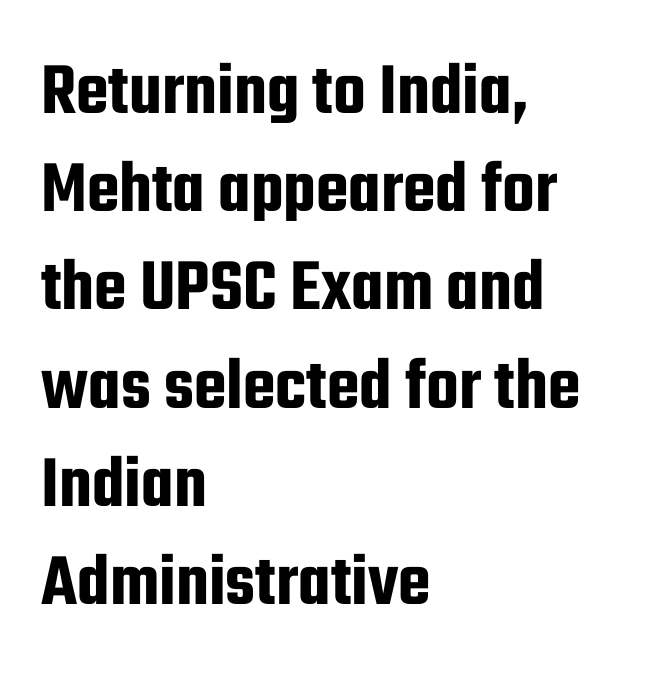
Regarding serifs, this sample does without them. Nope, not italic — everything's standing straight. Think of a printed novel: that variable character pitch is what you see here. Rows of type keep a routine distance in the vertical direction. Spacing between characters is what you'd get straight out of the box.
